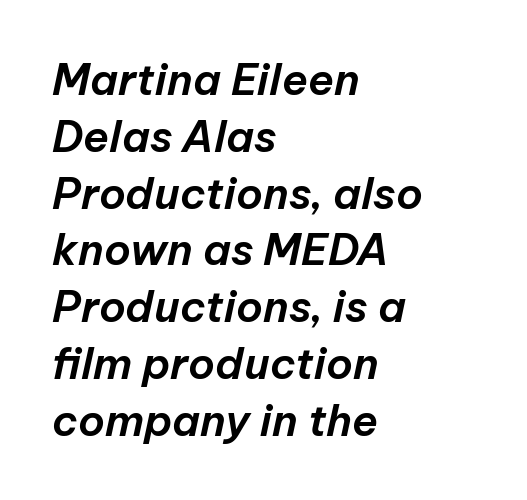
The image shows 43 px text type, italic (leaning right); set left-aligned, normal line spacing (1.32x), normal letter spacing, not underlined; low stroke contrast and a medium x-height.
